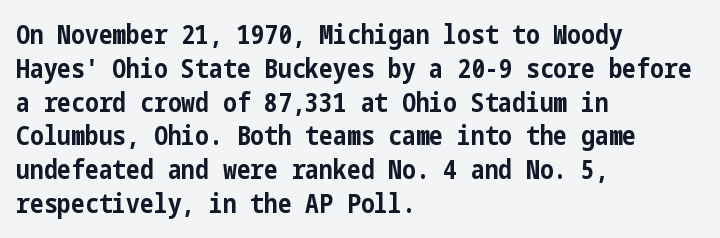
{"italic": "no", "bold": "yes", "underline": "no", "align": "left", "line_spacing": "normal", "line_spacing_ratio": 1.3, "letter_spacing": "normal", "letter_spacing_em": 0.0, "glyph_px": 26}
